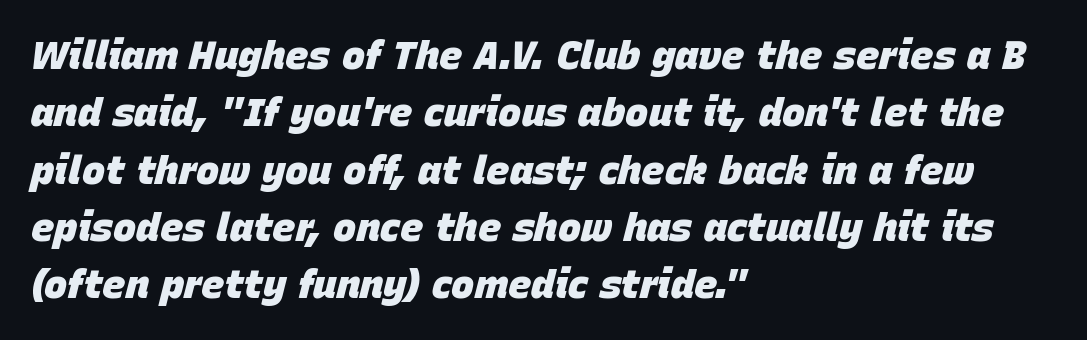
The image shows 39 px heavy type, italic (leaning right); set left-aligned, normal line spacing (1.47x), normal letter spacing, not underlined; low stroke contrast and a large x-height.
